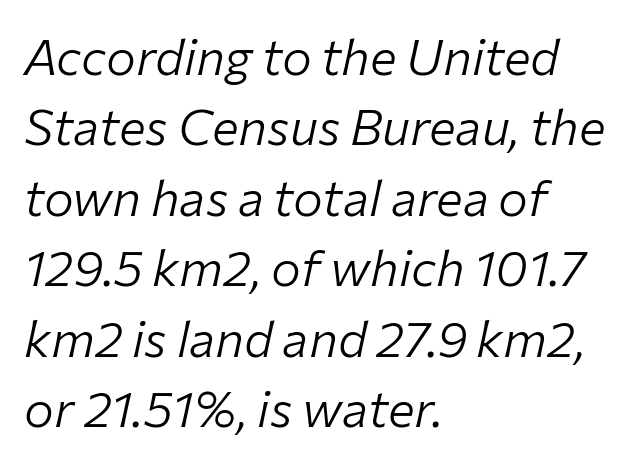
{"italic": "yes", "lean": "right", "slant_degrees": 12, "bold": "no", "weight": "light", "width": "normal", "stroke_contrast": "low", "x_height": "medium", "monospaced": "no", "underline": "no", "align": "left", "line_spacing": "normal", "line_spacing_ratio": 1.41, "letter_spacing": "normal", "letter_spacing_em": 0.0, "glyph_px": 50}
